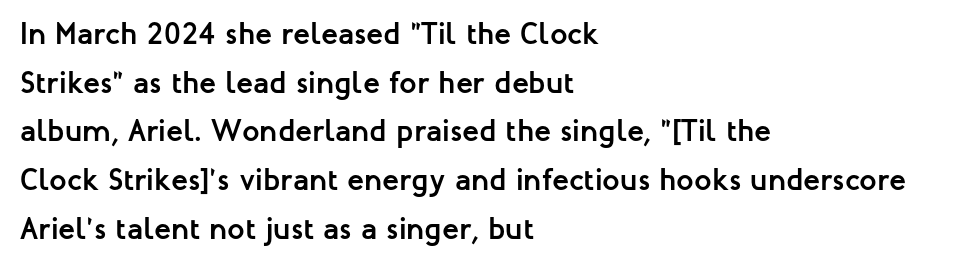
Q: Is the text bold? A: Yes.
Q: Is the text italic (slanted)? A: No, it is upright.
Q: Is the typeface a serif or a sans-serif typeface? A: Sans-serif.
Q: Is the text underlined? A: No.
Q: How is the paragraph aligned? A: Left-aligned.
Q: Is the spacing between letters normal or unusually wide? A: Normal.
Q: Is the spacing between lines tight, normal or loose? A: Normal.
Q: Width (condensed, normal, or wide)? A: Normal.
Q: Stroke contrast? A: Low.
Q: x-height? A: Medium.
Q: Monospaced? A: No.
